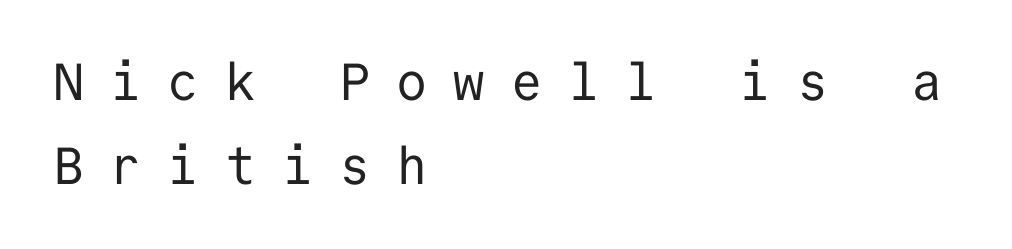
{"serif": "no", "italic": "no", "bold": "no", "weight": "regular", "width": "normal", "stroke_contrast": "low", "x_height": "medium", "monospaced": "yes", "underline": "no", "align": "left", "line_spacing": "normal", "line_spacing_ratio": 1.62, "letter_spacing": "wide", "letter_spacing_em": 0.5, "glyph_px": 52}
